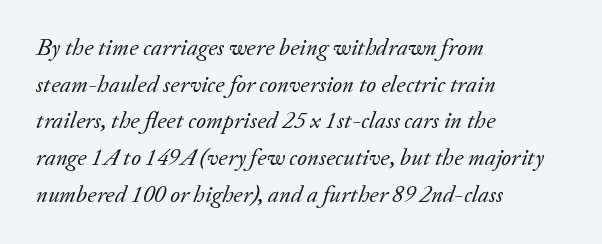
Q: Is the text bold? A: No.
Q: Is the text italic (slanted)? A: Yes, it leans right by about 20 degrees.
Q: Is the text underlined? A: No.
Q: How is the paragraph aligned? A: Left-aligned.
Q: Is the spacing between letters normal or unusually wide? A: Normal.
Q: Is the spacing between lines tight, normal or loose? A: Normal.
